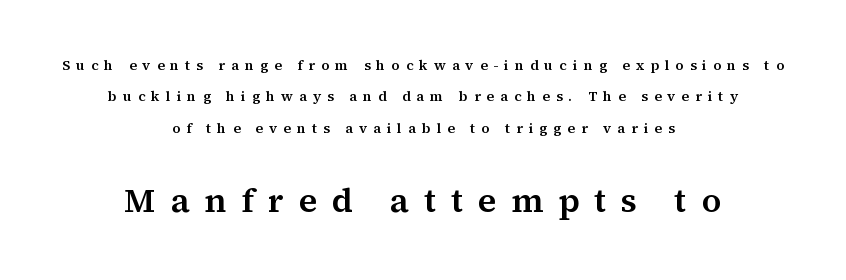
Q: Is the text italic (slanted)? A: No, it is upright.
Q: Is the typeface a serif or a sans-serif typeface? A: Serif.
Q: Is the text underlined? A: No.
Q: How is the paragraph aligned? A: Centered.
Q: Is the spacing between letters normal or unusually wide? A: Unusually wide.
Q: Is the spacing between lines tight, normal or loose? A: Loose.
Q: Which block of text is set in a larger size, the first (top) or the second (bottom)? A: The second (bottom) one.
Q: Width (condensed, normal, or wide)? A: Normal.
Q: Stroke contrast? A: Medium.
Q: x-height? A: Medium.
Q: Monospaced? A: No.
